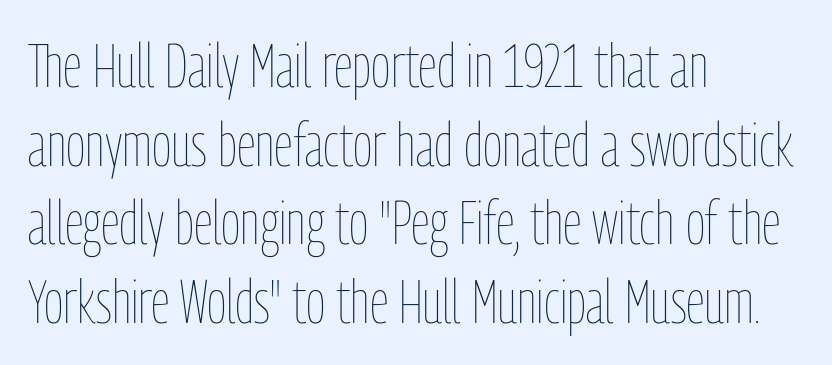
{"italic": "no", "bold": "no", "weight": "thin", "width": "condensed", "stroke_contrast": "low", "x_height": "medium", "monospaced": "no", "underline": "no", "align": "left", "line_spacing": "normal", "line_spacing_ratio": 1.31, "letter_spacing": "normal", "letter_spacing_em": 0.0, "glyph_px": 60}
